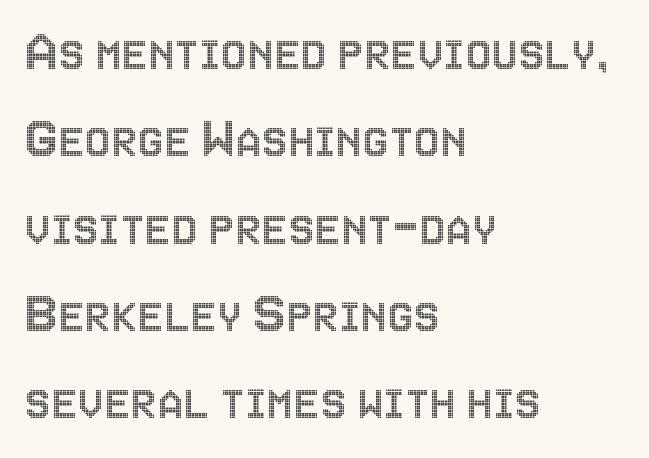
Glance below the letters and you will spot only blank space. Between one letter and the next there's only the usual sliver of space. A typesetter would call this leading conventional body-copy spacing. It's the straight-up-and-down kind of type.
